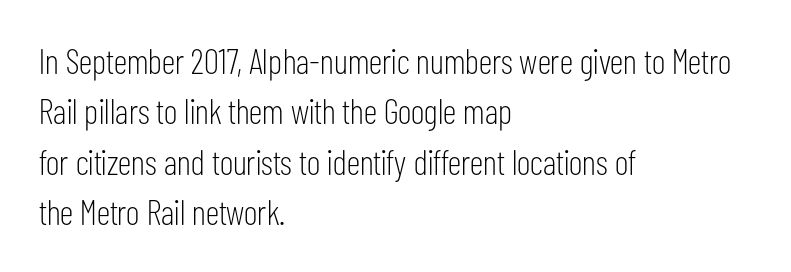
Stems and bowls with no extra thickness — not bold. Check the space under the baseline: it is left empty. The vertical gap from one line to the next is medium. Nobody touched the tracking dial on this one.
